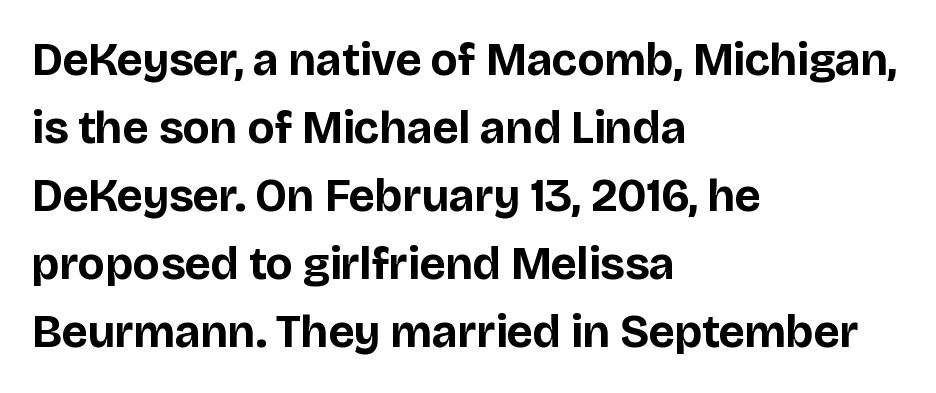
Q: Is the text bold? A: Yes.
Q: Is the text italic (slanted)? A: No, it is upright.
Q: Is the typeface a serif or a sans-serif typeface? A: Sans-serif.
Q: Is the text underlined? A: No.
Q: How is the paragraph aligned? A: Left-aligned.
Q: Is the spacing between letters normal or unusually wide? A: Normal.
Q: Is the spacing between lines tight, normal or loose? A: Normal.
Q: Width (condensed, normal, or wide)? A: Normal.
Q: Stroke contrast? A: Low.
Q: x-height? A: Large.
Q: Monospaced? A: No.
